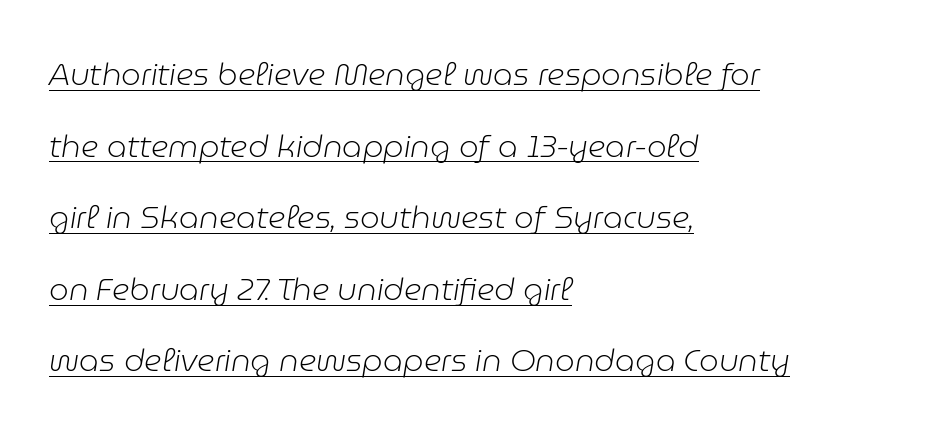
Q: Is the text bold? A: No.
Q: Is the text italic (slanted)? A: Yes, it leans right by about 9 degrees.
Q: Is the text underlined? A: Yes.
Q: How is the paragraph aligned? A: Left-aligned.
Q: Is the spacing between letters normal or unusually wide? A: Normal.
Q: Is the spacing between lines tight, normal or loose? A: Loose.
Q: Width (condensed, normal, or wide)? A: Normal.
Q: Stroke contrast? A: Low.
Q: x-height? A: Medium.
Q: Monospaced? A: No.
